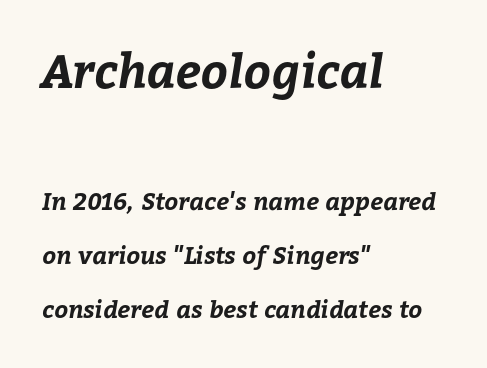
Here the glyphs are tracked normally, forming tight word shapes. Look at the glyph heights: the upper group is clearly the bigger setting. This sample is left-justified, so line endings fall wherever the words run out. Compared with an ordinary text face, these strokes are far heavier — a full bold. A clean baseline with only descenders dipping below it. Character widths vary here, with narrow letters taking less room than wide ones.
